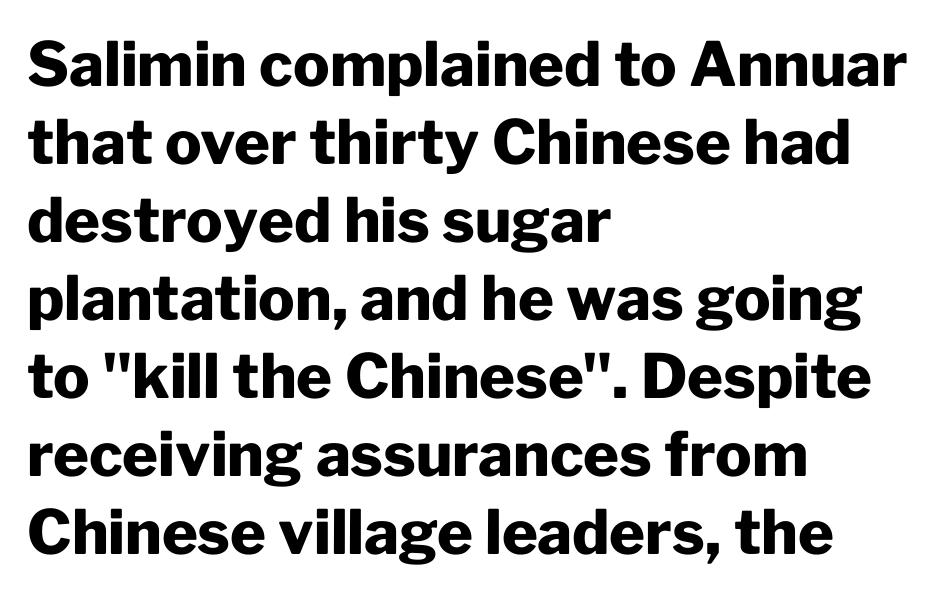
The zone under the glyphs is completely vacant. The axis of the letterforms is exactly vertical. Compared with a centered layout, this one pins lines to the left instead. The typesetting leans heavy: a genuine bold. Vertical spacing — default.
